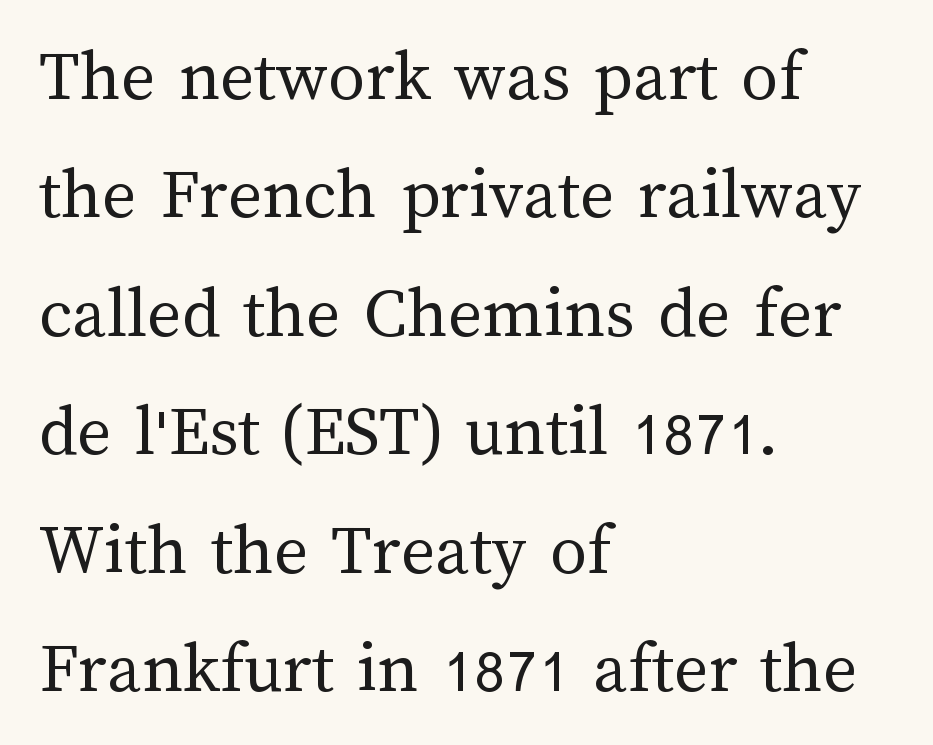
The image shows 74 px regular-weight type, upright; set left-aligned, normal line spacing (1.6x), normal letter spacing, not underlined; medium stroke contrast and a medium x-height.
